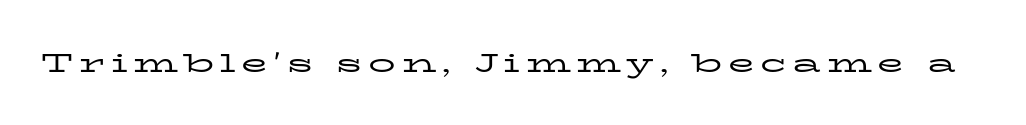
Q: Is the text bold? A: No.
Q: Is the text italic (slanted)? A: No, it is upright.
Q: Is the text underlined? A: No.
Q: Is the spacing between letters normal or unusually wide? A: Unusually wide.
